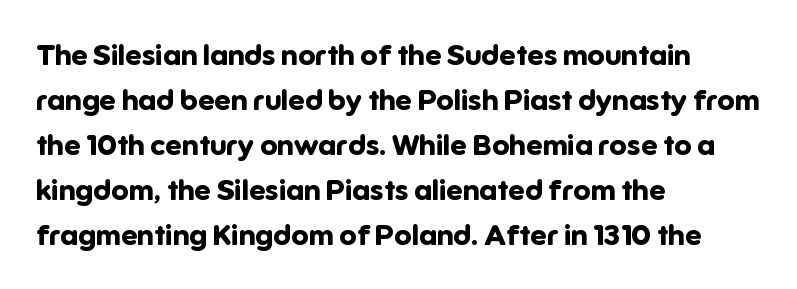
Descenders are the only things crossing below the line. Is the block centered? No — it sits flush against the left margin. Ordinary non-slanted type is in use. The lines sit at an ordinary, default distance from one another. Characters follow at the spacing the type designer built in.
